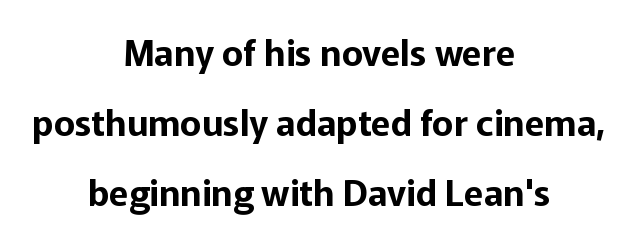
The image shows 36 px sans-serif type, upright; set centered, loose line spacing (1.94x), normal letter spacing, not underlined; low stroke contrast and a medium x-height.
